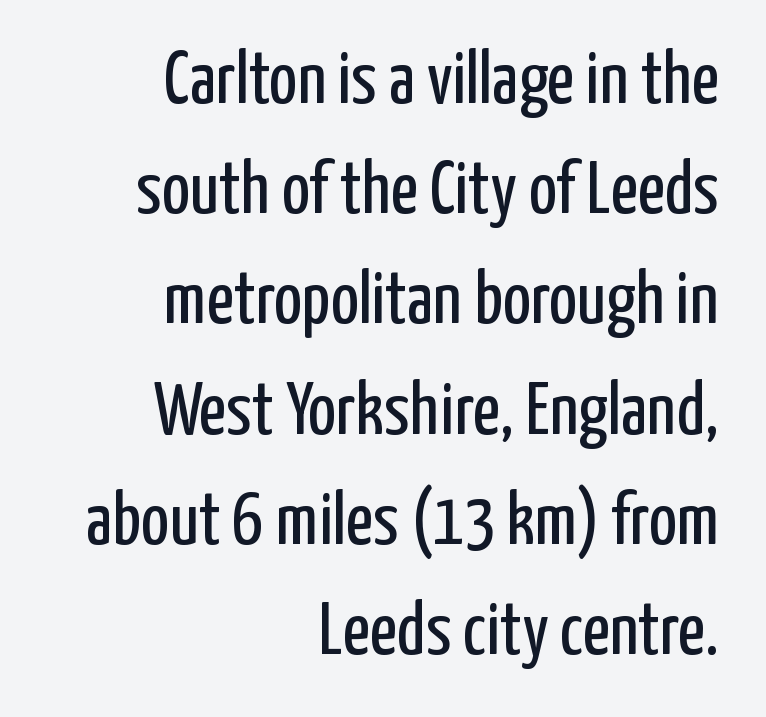
Q: Is the text bold? A: No.
Q: Is the text italic (slanted)? A: No, it is upright.
Q: Is the typeface a serif or a sans-serif typeface? A: Sans-serif.
Q: Is the text underlined? A: No.
Q: How is the paragraph aligned? A: Right-aligned.
Q: Is the spacing between letters normal or unusually wide? A: Normal.
Q: Is the spacing between lines tight, normal or loose? A: Normal.
Q: Width (condensed, normal, or wide)? A: Condensed.
Q: Stroke contrast? A: Low.
Q: x-height? A: Medium.
Q: Monospaced? A: No.
